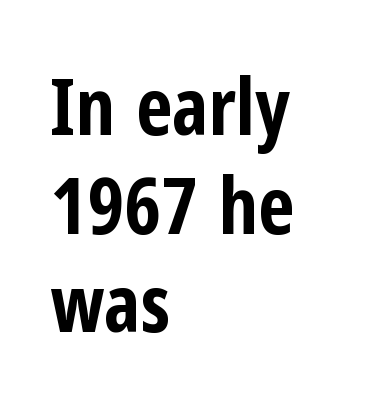
Q: Is the text bold? A: Yes.
Q: Is the text italic (slanted)? A: No, it is upright.
Q: Is the typeface a serif or a sans-serif typeface? A: Sans-serif.
Q: Is the text underlined? A: No.
Q: How is the paragraph aligned? A: Left-aligned.
Q: Is the spacing between letters normal or unusually wide? A: Normal.
Q: Is the spacing between lines tight, normal or loose? A: Normal.
Q: Width (condensed, normal, or wide)? A: Condensed.
Q: Stroke contrast? A: Low.
Q: x-height? A: Medium.
Q: Monospaced? A: No.
